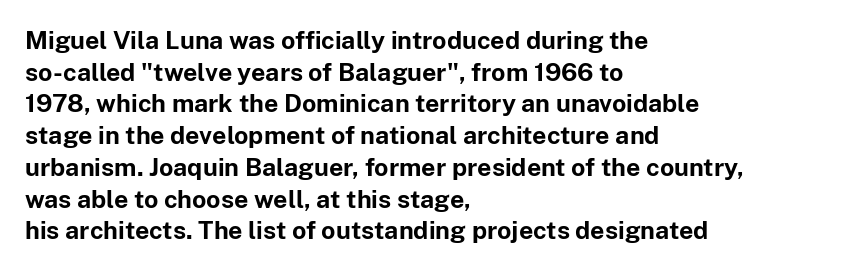
Short and long lines alike share a common starting point at left. The vertical gap from one line to the next is medium. Does the lettering tilt? It doesn't — this is upright. Underline: absent. The tracking reads as untouched default to a designer's eye. Chunky letters — that's bold for sure.
